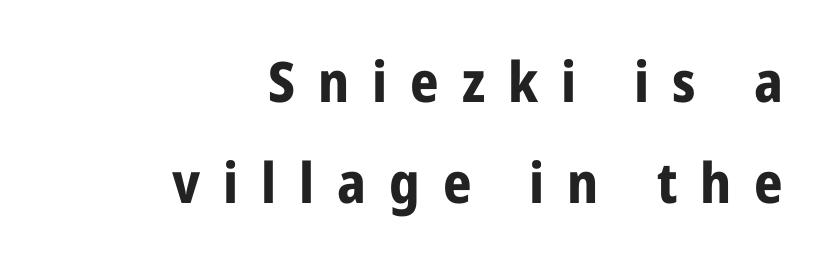
The image shows 56 px bold, condensed sans-serif type, upright; set right-aligned, line spacing 1.8x, unusually wide letter spacing (+0.41 em), not underlined; low stroke contrast and a medium x-height.
